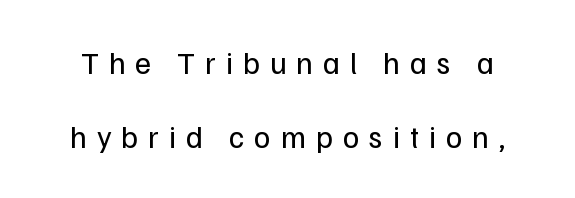
The image shows 31 px regular-weight sans-serif type, upright; set loose line spacing (2.4x), unusually wide letter spacing (+0.32 em), not underlined; low stroke contrast and a medium x-height.
